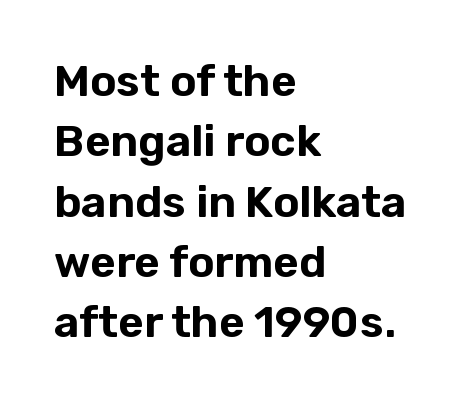
Q: Is the text italic (slanted)? A: No, it is upright.
Q: Is the typeface a serif or a sans-serif typeface? A: Sans-serif.
Q: Is the text underlined? A: No.
Q: How is the paragraph aligned? A: Left-aligned.
Q: Is the spacing between letters normal or unusually wide? A: Normal.
Q: Is the spacing between lines tight, normal or loose? A: Normal.
Q: Width (condensed, normal, or wide)? A: Normal.
Q: Stroke contrast? A: Low.
Q: x-height? A: Medium.
Q: Monospaced? A: No.
